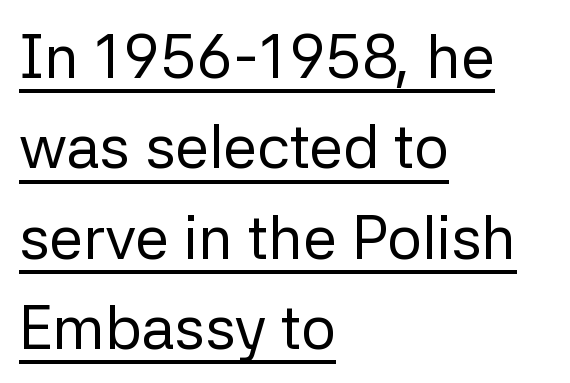
Q: Is the text bold? A: No.
Q: Is the text italic (slanted)? A: No, it is upright.
Q: Is the typeface a serif or a sans-serif typeface? A: Sans-serif.
Q: Is the text underlined? A: Yes.
Q: How is the paragraph aligned? A: Left-aligned.
Q: Is the spacing between letters normal or unusually wide? A: Normal.
Q: Is the spacing between lines tight, normal or loose? A: Normal.
Q: Width (condensed, normal, or wide)? A: Normal.
Q: Stroke contrast? A: Low.
Q: x-height? A: Medium.
Q: Monospaced? A: No.
